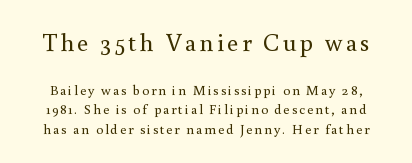
Q: Is the text bold? A: No.
Q: Is the text italic (slanted)? A: No, it is upright.
Q: Is the text underlined? A: No.
Q: Is the spacing between lines tight, normal or loose? A: Normal.
Q: Which block of text is set in a larger size, the first (top) or the second (bottom)? A: The first (top) one.
